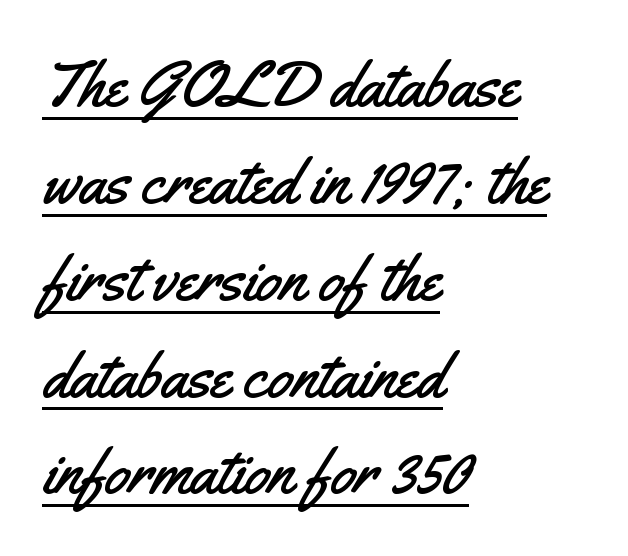
Q: Is the text italic (slanted)? A: Yes.
Q: Is the typeface a serif or a sans-serif typeface? A: Sans-serif.
Q: Is the text underlined? A: Yes.
Q: How is the paragraph aligned? A: Left-aligned.
Q: Is the spacing between letters normal or unusually wide? A: Normal.
Q: Is the spacing between lines tight, normal or loose? A: Normal.
Q: Width (condensed, normal, or wide)? A: Condensed.
Q: Stroke contrast? A: Medium.
Q: x-height? A: Small.
Q: Monospaced? A: No.
